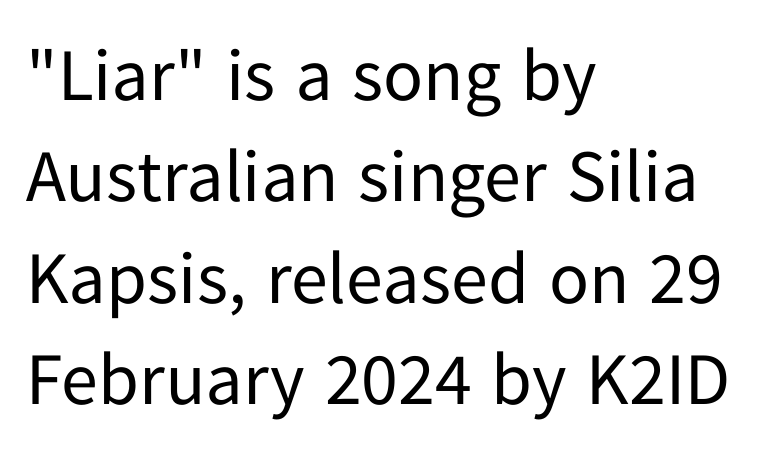
The image shows 74 px regular-weight sans-serif type, upright; set left-aligned, normal line spacing (1.37x), normal letter spacing, not underlined; low stroke contrast and a medium x-height.
